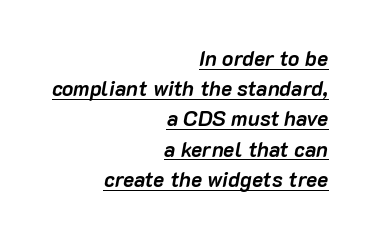
{"italic": "yes", "lean": "right", "slant_degrees": 10, "bold": "yes", "underline": "yes", "align": "right", "line_spacing": "normal", "line_spacing_ratio": 1.44, "letter_spacing": "normal", "letter_spacing_em": 0.0, "glyph_px": 21}
